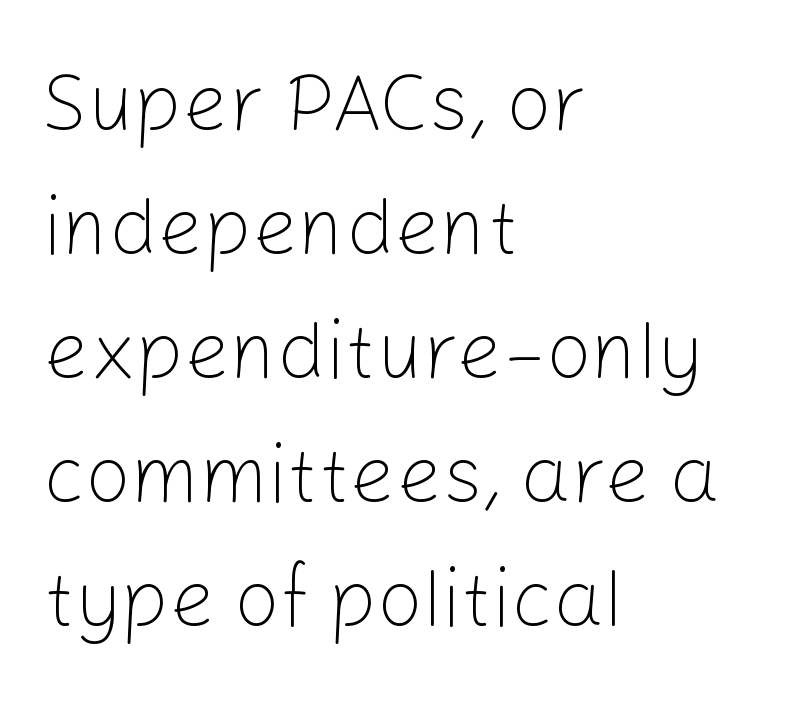
Q: Is the text bold? A: No.
Q: Is the text italic (slanted)? A: No, it is upright.
Q: Is the typeface a serif or a sans-serif typeface? A: Sans-serif.
Q: Is the text underlined? A: No.
Q: How is the paragraph aligned? A: Left-aligned.
Q: Is the spacing between letters normal or unusually wide? A: Normal.
Q: Is the spacing between lines tight, normal or loose? A: Normal.
Q: Width (condensed, normal, or wide)? A: Normal.
Q: Stroke contrast? A: Low.
Q: x-height? A: Medium.
Q: Monospaced? A: No.
